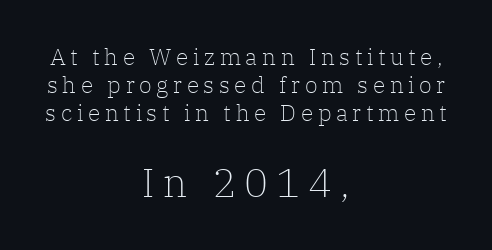
{"serif": "yes", "italic": "no", "bold": "no", "weight": "light", "width": "normal", "stroke_contrast": "low", "x_height": "medium", "monospaced": "no", "underline": "no", "align": "center", "line_spacing_ratio": 1.21, "letter_spacing": "wide", "letter_spacing_em": 0.2, "larger_block": "second", "size_ratio": 1.74, "glyph_px": 40}
